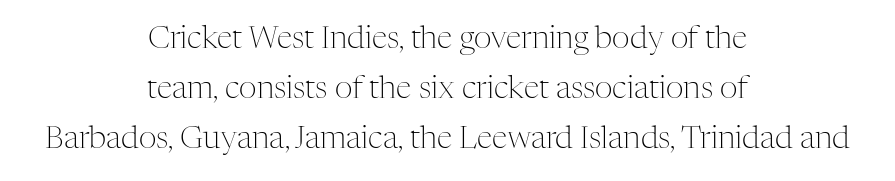
{"serif": "yes", "italic": "no", "bold": "no", "weight": "light", "width": "normal", "stroke_contrast": "medium", "x_height": "medium", "monospaced": "no", "underline": "no", "align": "center", "line_spacing": "normal", "line_spacing_ratio": 1.62, "letter_spacing": "normal", "letter_spacing_em": 0.0, "glyph_px": 31}
